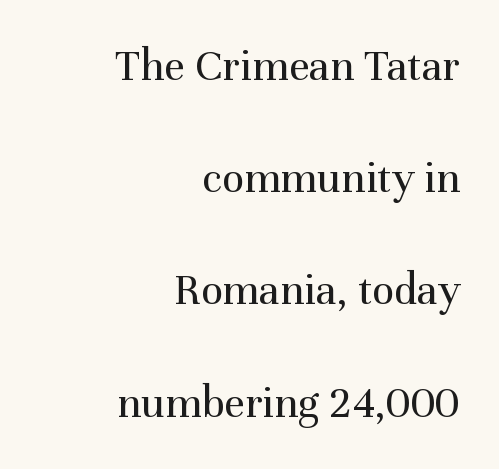
Is this a heavy cut? Hardly; it is regular or lighter. Line endings align vertically; line beginnings do not. What's the leading like? Stretched, with rows far apart. A roman cut, with each character standing at attention. The specimen omits any rule beneath the text block's lines.
